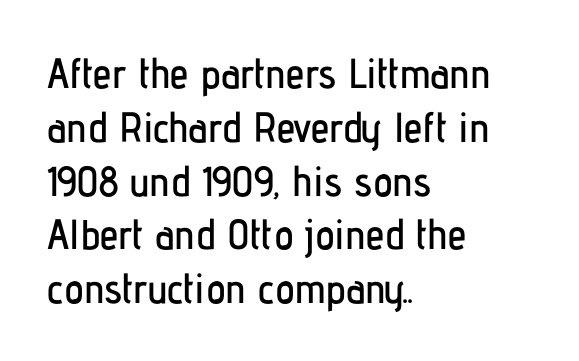
Q: Is the text italic (slanted)? A: No, it is upright.
Q: Is the typeface a serif or a sans-serif typeface? A: Sans-serif.
Q: Is the text underlined? A: No.
Q: How is the paragraph aligned? A: Left-aligned.
Q: Is the spacing between letters normal or unusually wide? A: Normal.
Q: Is the spacing between lines tight, normal or loose? A: Normal.
Q: Width (condensed, normal, or wide)? A: Condensed.
Q: Stroke contrast? A: Low.
Q: x-height? A: Medium.
Q: Monospaced? A: No.
